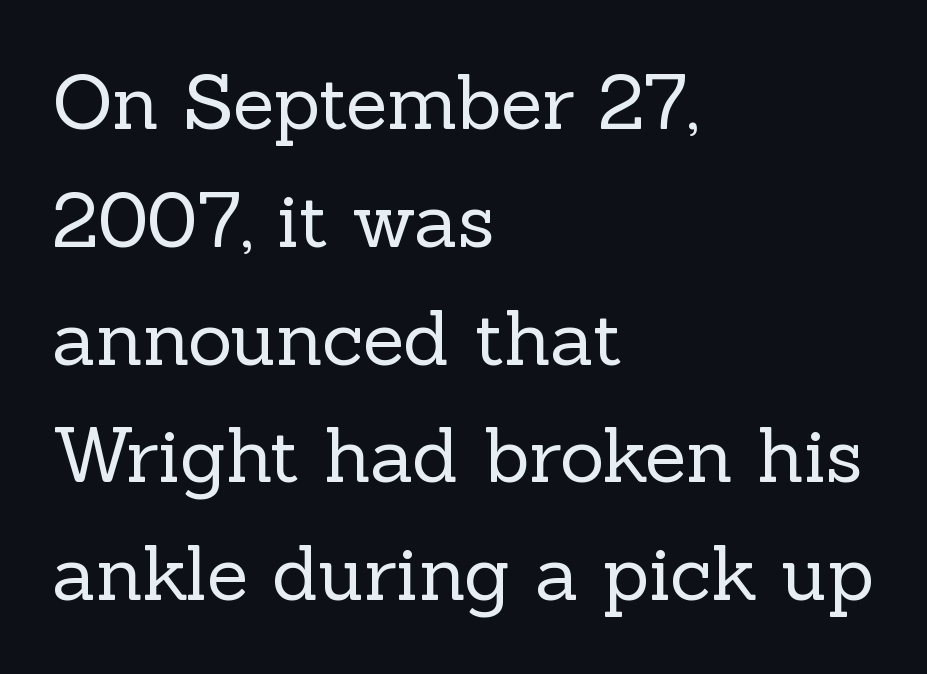
The image shows 76 px regular-weight serif type, upright; set left-aligned, normal line spacing (1.55x), normal letter spacing, not underlined; a medium x-height.
